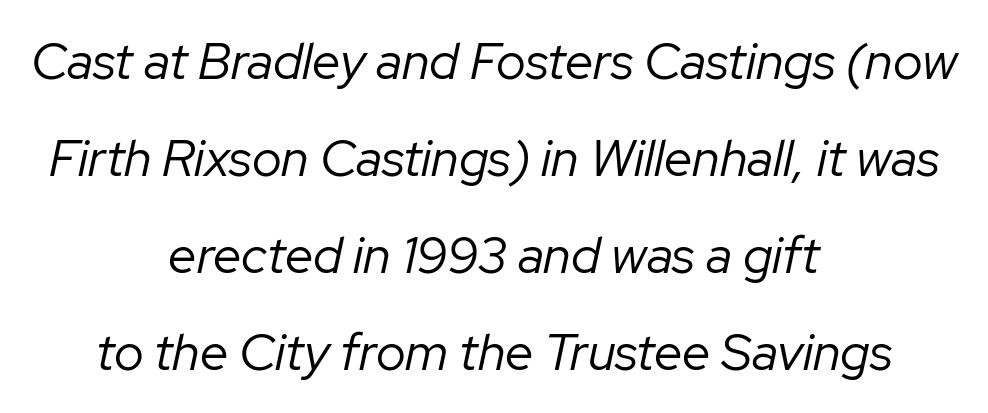
The image shows 51 px regular-weight type, italic (leaning right); set centered, loose line spacing (1.9x), normal letter spacing, not underlined; low stroke contrast and a medium x-height.
